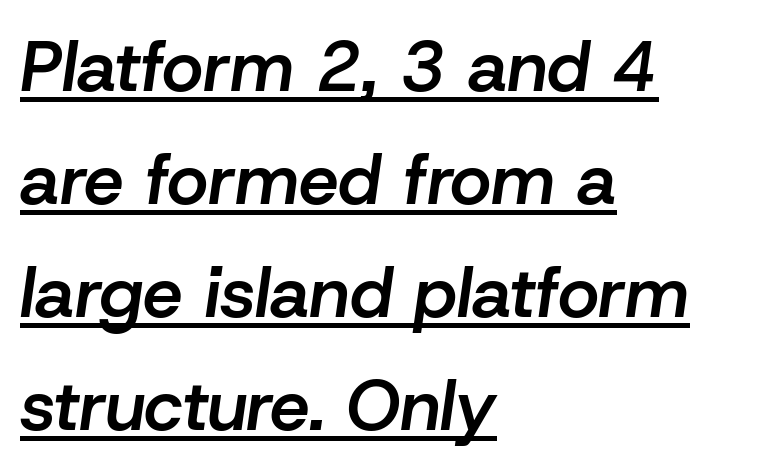
Q: Is the text bold? A: Semi-bold.
Q: Is the text italic (slanted)? A: Yes, it leans right by about 8 degrees.
Q: Is the text underlined? A: Yes.
Q: How is the paragraph aligned? A: Left-aligned.
Q: Is the spacing between letters normal or unusually wide? A: Normal.
Q: Is the spacing between lines tight, normal or loose? A: Normal.
Q: Width (condensed, normal, or wide)? A: Normal.
Q: Stroke contrast? A: Low.
Q: x-height? A: Medium.
Q: Monospaced? A: No.
